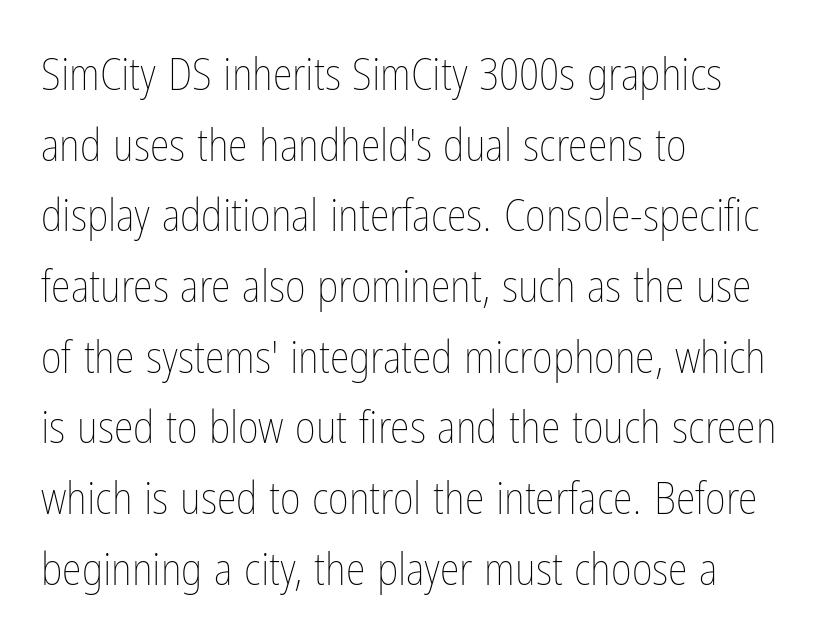
Quick note: underline off. On a weight scale, this lands at 450 or below. Spacing verdict: proportional, widths tailored to each character. The typography opts for an upright posture over an oblique one.
